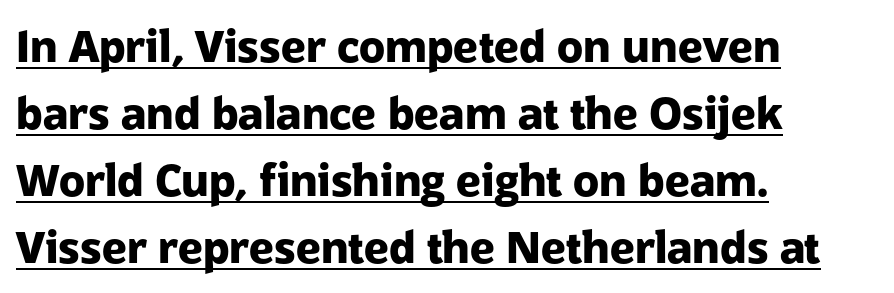
How heavy is the stroke? Heavy — this is a bold. The passage shown is typed in a proportional face where columns would drift. Quick note: underline on. Nope, not italic — everything's standing straight.
